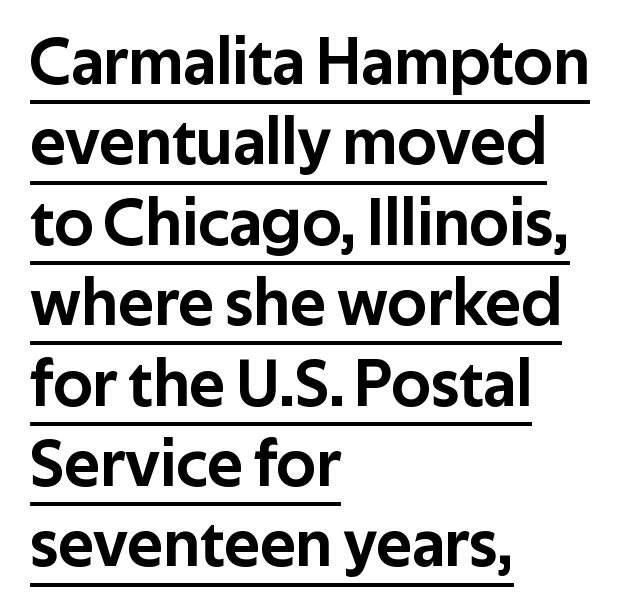
{"serif": "no", "italic": "no", "width": "normal", "stroke_contrast": "low", "x_height": "medium", "monospaced": "no", "underline": "yes", "align": "left", "line_spacing_ratio": 1.2, "letter_spacing": "normal", "letter_spacing_em": 0.0, "glyph_px": 67}
